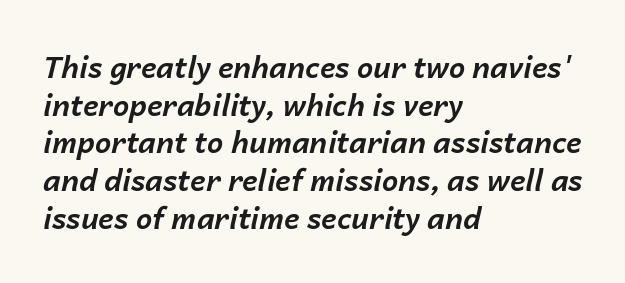
{"italic": "yes", "lean": "right", "slant_degrees": 14, "bold": "yes", "weight": "bold", "width": "normal", "stroke_contrast": "low", "x_height": "medium", "monospaced": "no", "underline": "no", "align": "left", "line_spacing": "normal", "line_spacing_ratio": 1.3, "letter_spacing": "normal", "letter_spacing_em": 0.0, "glyph_px": 29}
